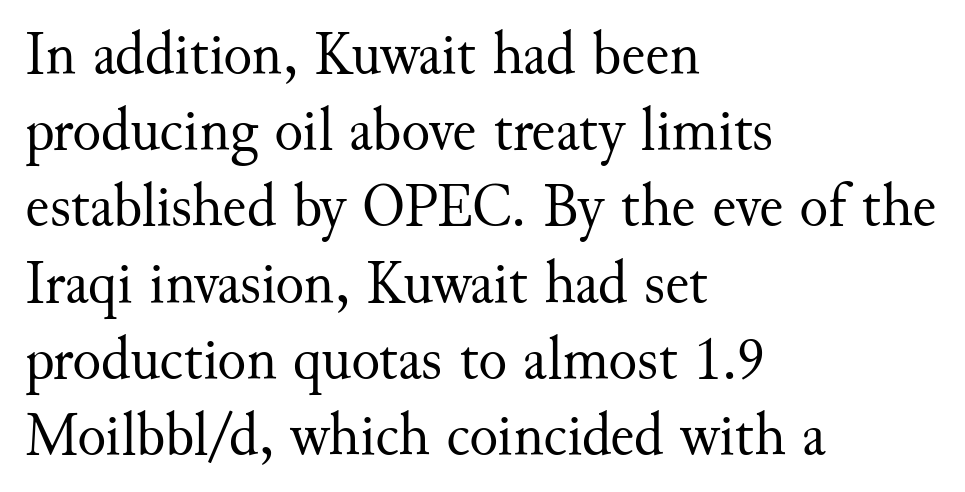
The image shows 60 px regular-weight serif type, upright; set left-aligned, normal line spacing (1.27x), normal letter spacing, not underlined; medium stroke contrast and a small x-height.
